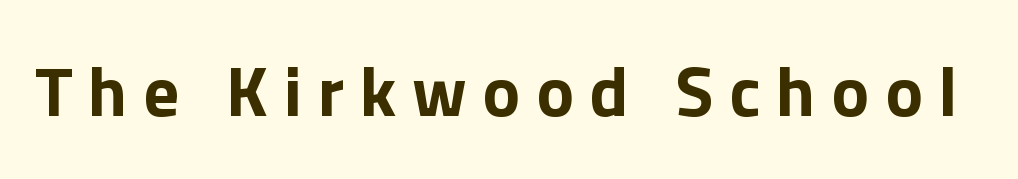
Q: Is the text bold? A: Yes.
Q: Is the text italic (slanted)? A: No, it is upright.
Q: Is the typeface a serif or a sans-serif typeface? A: Sans-serif.
Q: Is the text underlined? A: No.
Q: Is the spacing between letters normal or unusually wide? A: Unusually wide.
Q: Width (condensed, normal, or wide)? A: Normal.
Q: Stroke contrast? A: Low.
Q: x-height? A: Medium.
Q: Monospaced? A: No.
